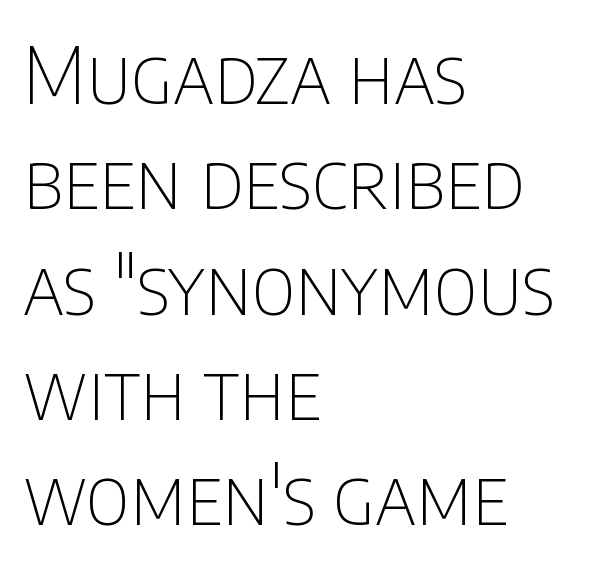
The image shows 78 px thin, condensed sans-serif type, upright; set left-aligned, normal line spacing (1.35x), normal letter spacing, not underlined; low stroke contrast and a large x-height.
